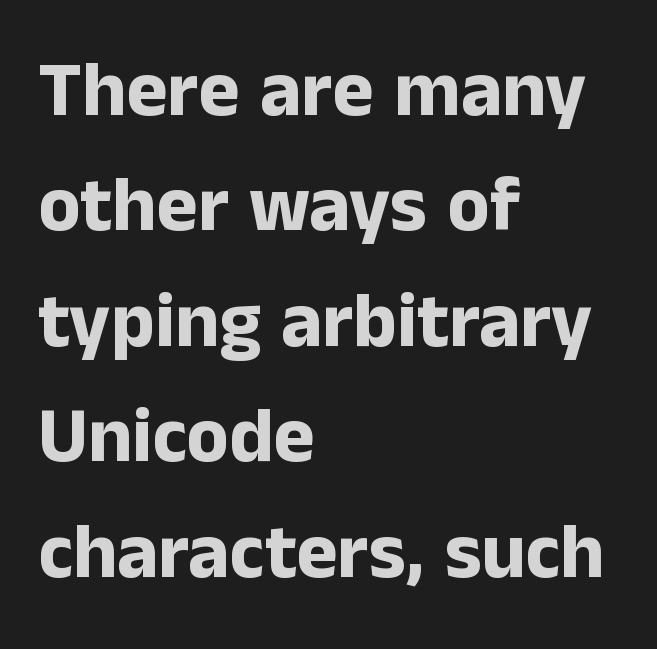
Q: Is the text bold? A: Yes.
Q: Is the text italic (slanted)? A: No, it is upright.
Q: Is the typeface a serif or a sans-serif typeface? A: Sans-serif.
Q: Is the text underlined? A: No.
Q: How is the paragraph aligned? A: Left-aligned.
Q: Is the spacing between letters normal or unusually wide? A: Normal.
Q: Is the spacing between lines tight, normal or loose? A: Normal.
Q: Width (condensed, normal, or wide)? A: Normal.
Q: Stroke contrast? A: Low.
Q: x-height? A: Medium.
Q: Monospaced? A: No.
